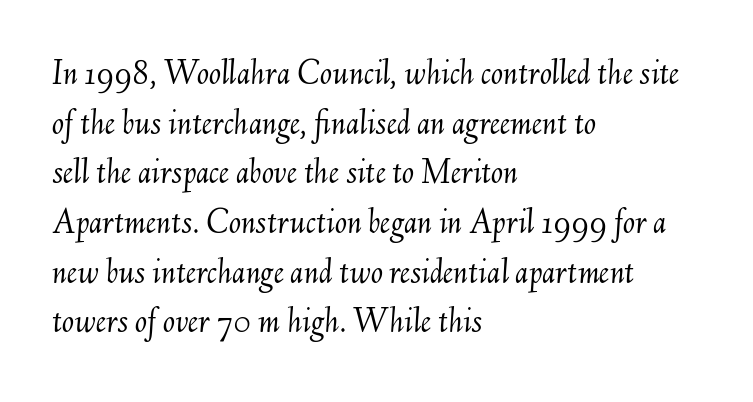
Q: Is the text bold? A: No.
Q: Is the text italic (slanted)? A: Yes, it leans right by about 6 degrees.
Q: Is the text underlined? A: No.
Q: How is the paragraph aligned? A: Left-aligned.
Q: Is the spacing between letters normal or unusually wide? A: Normal.
Q: Is the spacing between lines tight, normal or loose? A: Normal.
Q: Width (condensed, normal, or wide)? A: Normal.
Q: Stroke contrast? A: Medium.
Q: x-height? A: Small.
Q: Monospaced? A: No.
